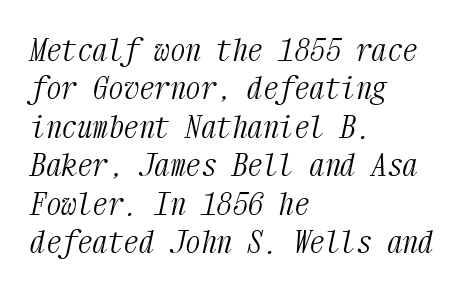
{"serif": "yes", "italic": "yes", "lean": "right", "slant_degrees": 12, "bold": "no", "weight": "light", "width": "condensed", "stroke_contrast": "medium", "x_height": "medium", "monospaced": "yes", "underline": "no", "align": "left", "line_spacing_ratio": 1.24, "letter_spacing": "normal", "letter_spacing_em": 0.0, "glyph_px": 31}
